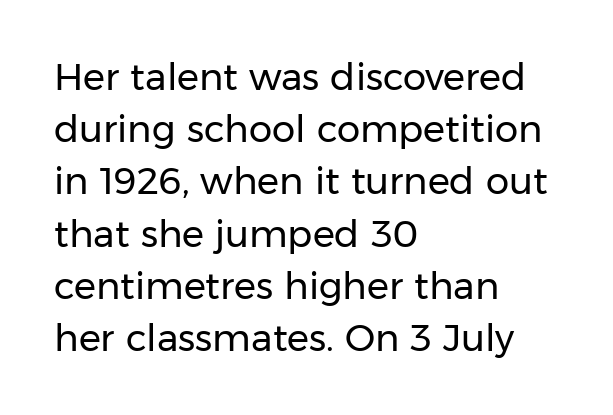
The image shows 37 px regular-weight sans-serif type, upright; set left-aligned, normal line spacing (1.41x), normal letter spacing, not underlined; low stroke contrast and a medium x-height.
